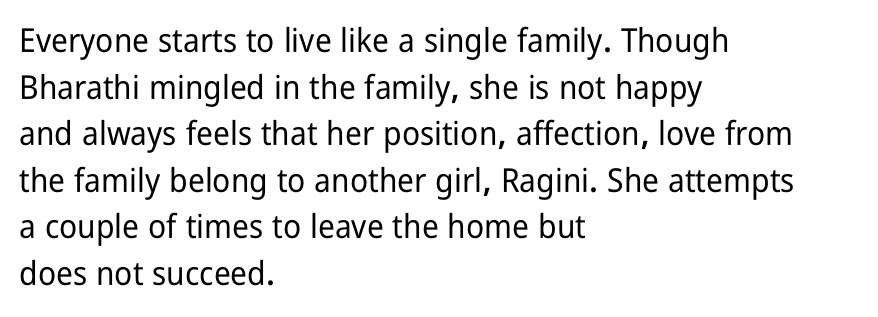
The lettering stays uniformly vertical, giving the passage a roman look. Does the copy run flush right? No — it runs flush left. Spacing between characters is what you'd get straight out of the box. Just letters on the line, the space beneath them empty.
